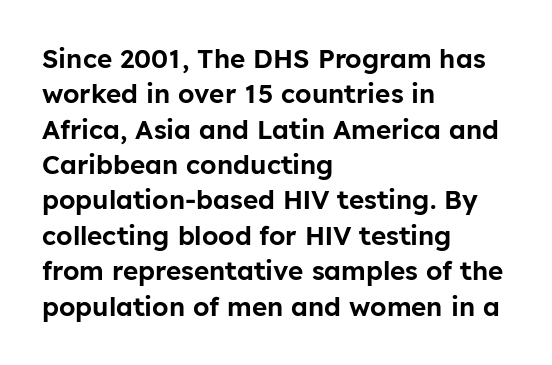
The passage shown stacks its lines at a standard gap. These lines stack with their left ends in a neat column. A roman cut, with each character standing at attention. Caption: standard tracking, unaltered. Words float on clear page, feet unadorned.
